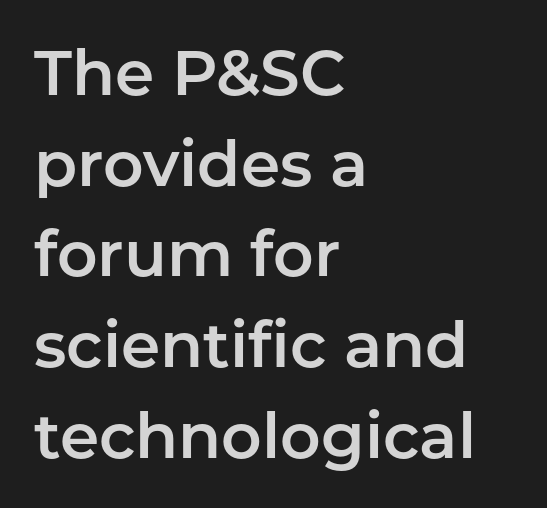
{"serif": "no", "italic": "no", "width": "normal", "stroke_contrast": "low", "x_height": "medium", "monospaced": "no", "underline": "no", "align": "left", "line_spacing": "normal", "line_spacing_ratio": 1.44, "letter_spacing": "normal", "letter_spacing_em": 0.0, "glyph_px": 63}
